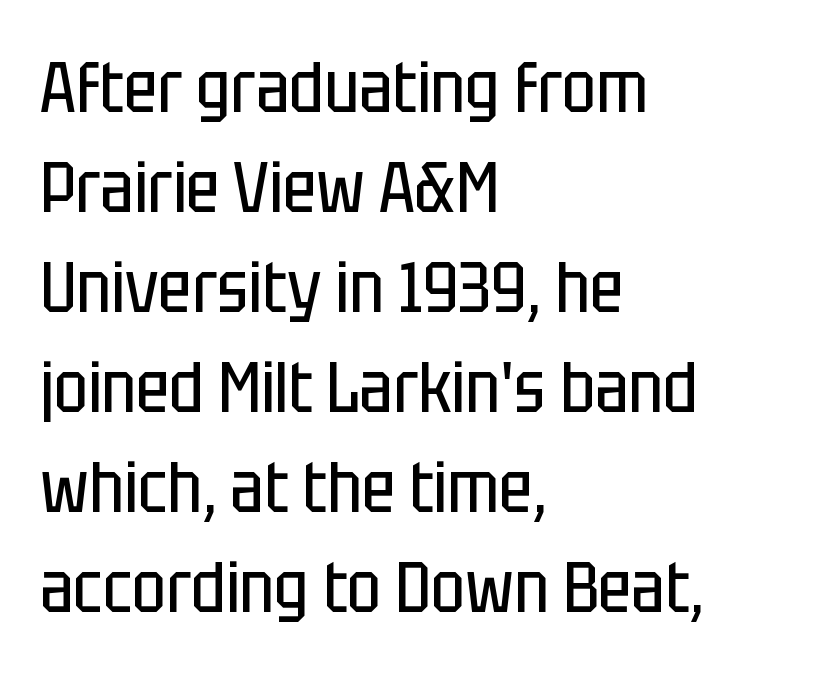
The image shows 72 px regular-weight, condensed sans-serif type, upright; set left-aligned, normal line spacing (1.39x), normal letter spacing, not underlined; low stroke contrast and a large x-height.
